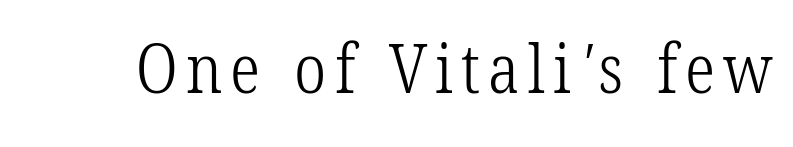
Q: Is the text bold? A: No.
Q: Is the typeface a serif or a sans-serif typeface? A: Serif.
Q: Is the text underlined? A: No.
Q: Width (condensed, normal, or wide)? A: Condensed.
Q: Stroke contrast? A: Low.
Q: x-height? A: Medium.
Q: Monospaced? A: No.
